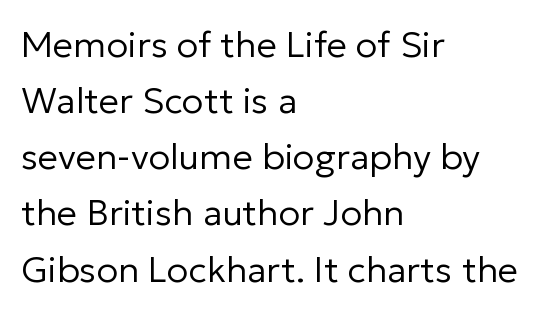
{"serif": "no", "italic": "no", "bold": "no", "weight": "regular", "width": "normal", "stroke_contrast": "low", "x_height": "medium", "monospaced": "no", "underline": "no", "align": "left", "line_spacing": "normal", "line_spacing_ratio": 1.56, "letter_spacing": "normal", "letter_spacing_em": 0.0, "glyph_px": 36}
